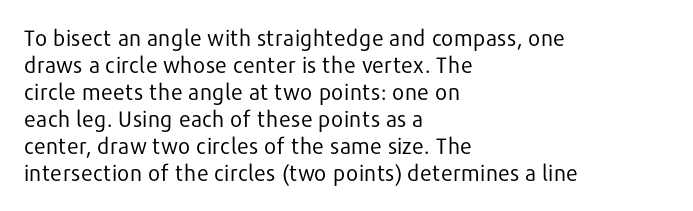
{"italic": "no", "bold": "no", "underline": "no", "align": "left", "line_spacing_ratio": 1.23, "letter_spacing": "normal", "letter_spacing_em": 0.0, "glyph_px": 22}
